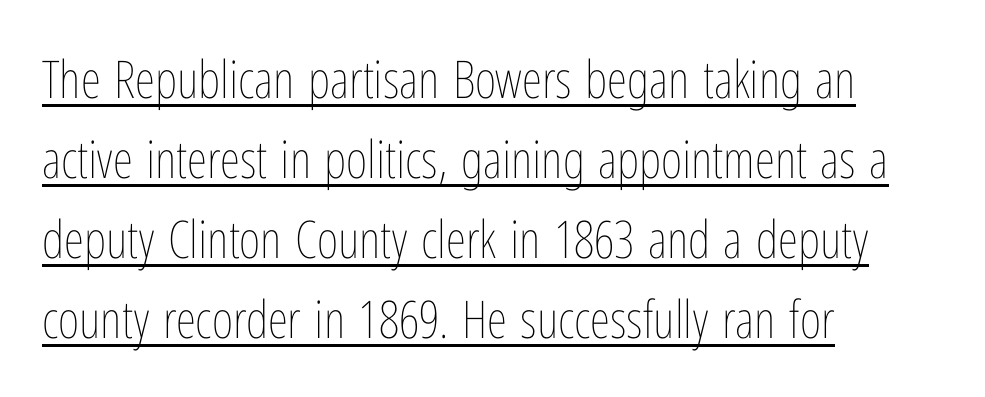
Q: Is the text bold? A: No.
Q: Is the text italic (slanted)? A: No, it is upright.
Q: Is the text underlined? A: Yes.
Q: How is the paragraph aligned? A: Left-aligned.
Q: Is the spacing between letters normal or unusually wide? A: Normal.
Q: Is the spacing between lines tight, normal or loose? A: Normal.
Q: Width (condensed, normal, or wide)? A: Condensed.
Q: Stroke contrast? A: Low.
Q: x-height? A: Medium.
Q: Monospaced? A: No.
